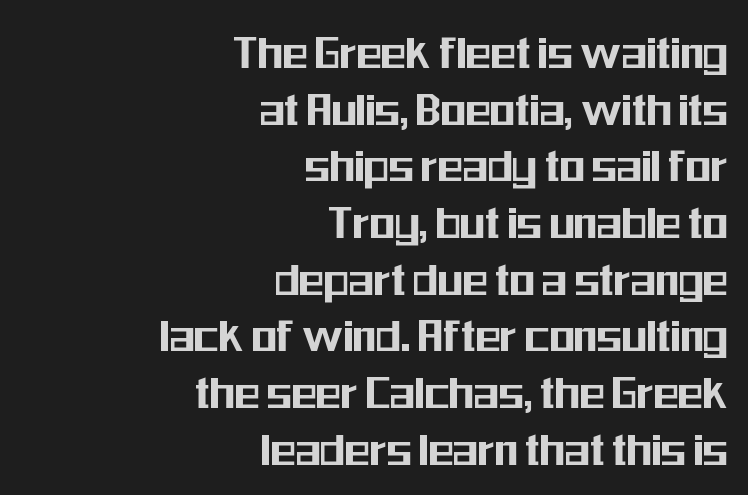
Q: Is the text italic (slanted)? A: No, it is upright.
Q: Is the typeface a serif or a sans-serif typeface? A: Sans-serif.
Q: Is the text underlined? A: No.
Q: How is the paragraph aligned? A: Right-aligned.
Q: Is the spacing between letters normal or unusually wide? A: Normal.
Q: Is the spacing between lines tight, normal or loose? A: Tight.
Q: Width (condensed, normal, or wide)? A: Condensed.
Q: Stroke contrast? A: Medium.
Q: x-height? A: Medium.
Q: Monospaced? A: No.
